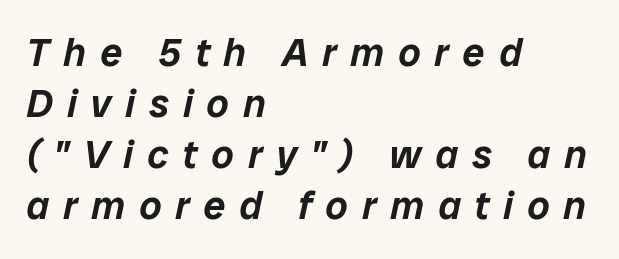
Think of a printed novel: that variable character pitch is what you see here. The words here are not underlined. Designer's note — italics engaged. The gaps between neighbouring characters are conspicuously large. The typesetter chose a ragged-right arrangement here.
